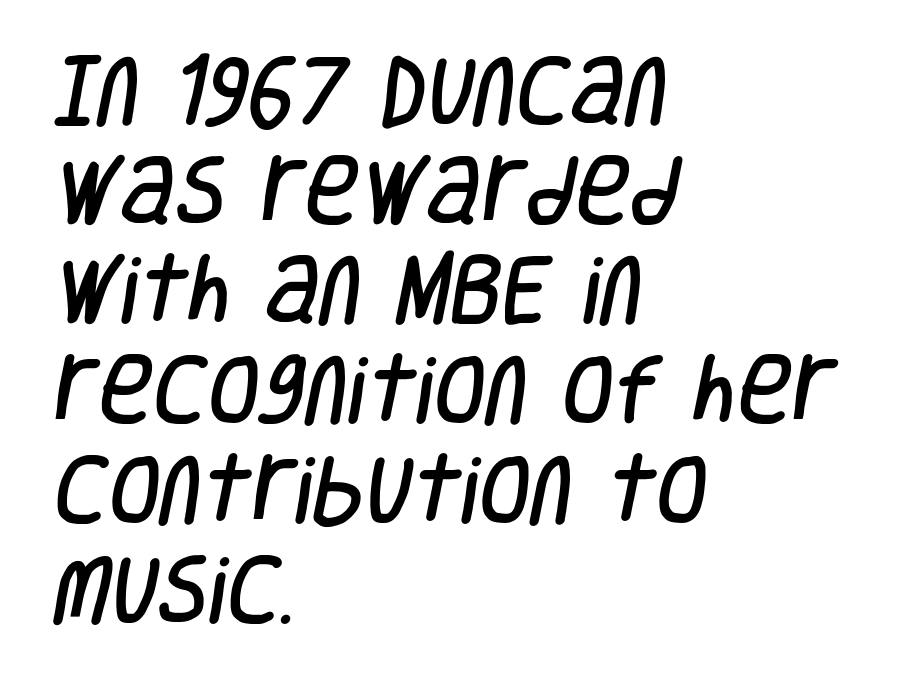
The image shows 75 px condensed sans-serif type; set left-aligned, normal line spacing (1.33x), normal letter spacing, not underlined; low stroke contrast and a large x-height.
